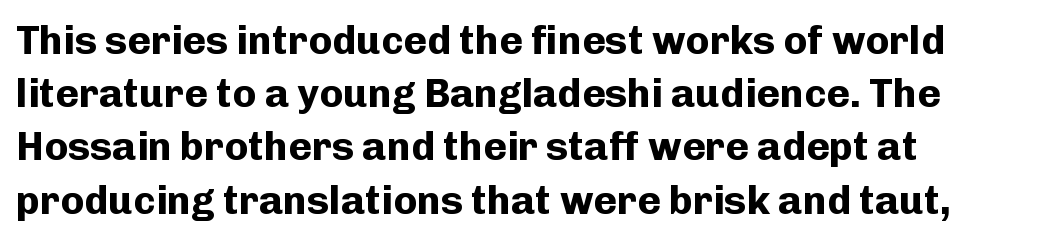
{"serif": "no", "italic": "no", "bold": "yes", "weight": "bold", "width": "normal", "stroke_contrast": "low", "x_height": "medium", "monospaced": "no", "underline": "no", "align": "left", "line_spacing": "normal", "line_spacing_ratio": 1.33, "letter_spacing": "normal", "letter_spacing_em": 0.0, "glyph_px": 40}
